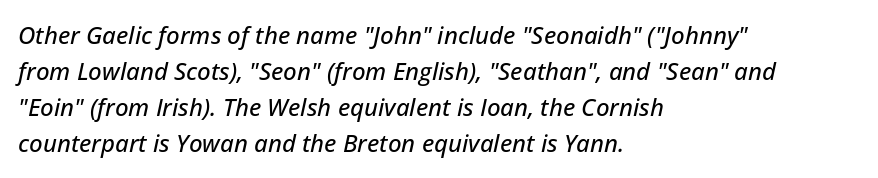
Q: Is the text italic (slanted)? A: Yes, it leans right by about 12 degrees.
Q: Is the text underlined? A: No.
Q: How is the paragraph aligned? A: Left-aligned.
Q: Is the spacing between letters normal or unusually wide? A: Normal.
Q: Is the spacing between lines tight, normal or loose? A: Normal.
